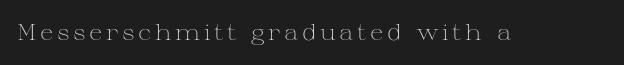
Q: Is the text bold? A: No.
Q: Is the text italic (slanted)? A: No, it is upright.
Q: Is the text underlined? A: No.
